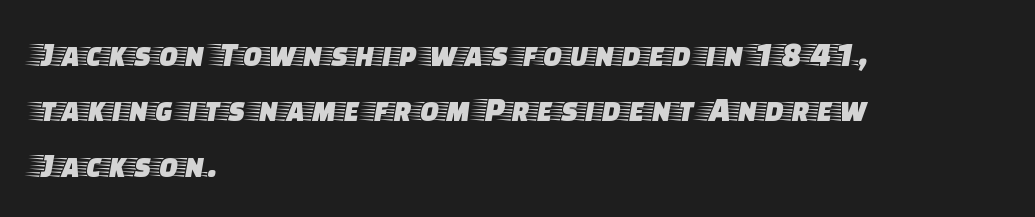
{"serif": "yes", "width": "wide", "stroke_contrast": "low", "x_height": "large", "monospaced": "no", "underline": "no", "align": "left", "line_spacing": "normal", "line_spacing_ratio": 1.58, "letter_spacing": "normal", "letter_spacing_em": 0.0, "glyph_px": 35}
